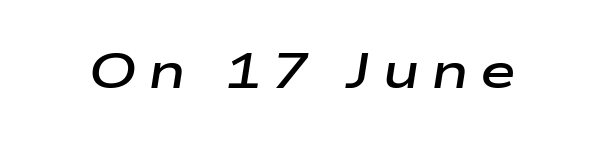
The image shows 49 px semibold, wide type, italic (leaning right); set unusually wide letter spacing (+0.22 em), not underlined; low stroke contrast and a medium x-height.
